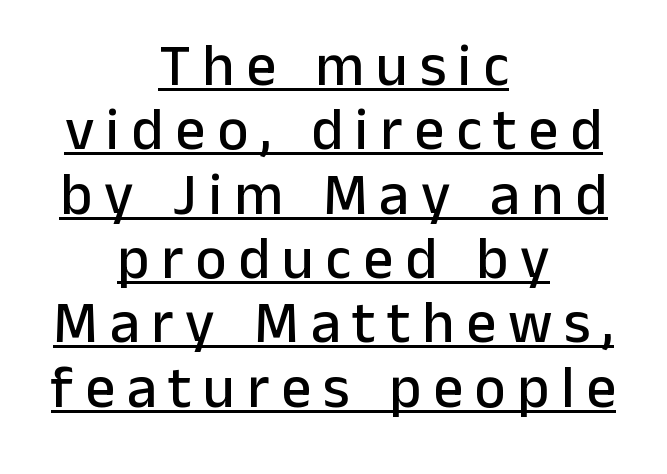
The image shows 59 px sans-serif type, upright; set centered, tight line spacing (1.09x), unusually wide letter spacing (+0.2 em), underlined; low stroke contrast and a medium x-height.
